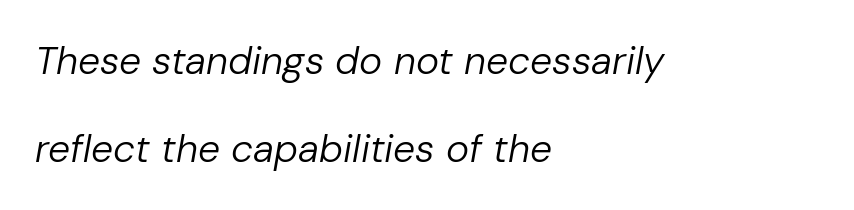
Is the block centered? No — it sits flush against the left margin. If you measured baseline to baseline, you'd find a long distance. Plain, unruled lines of type. Spacing verdict: proportional, widths tailored to each character.
